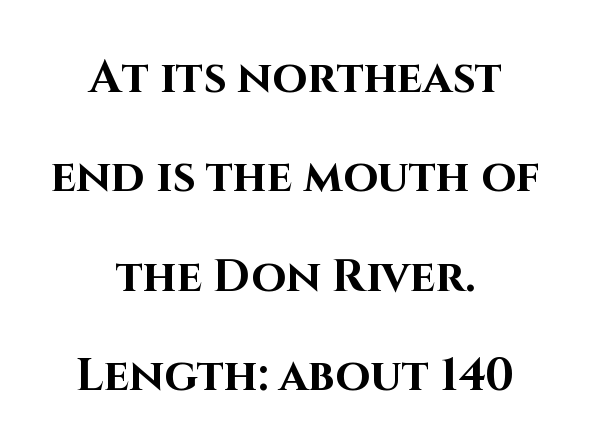
The image shows 45 px bold sans-serif type, upright; set centered, loose line spacing (2.21x), normal letter spacing, not underlined; high stroke contrast and a large x-height.
